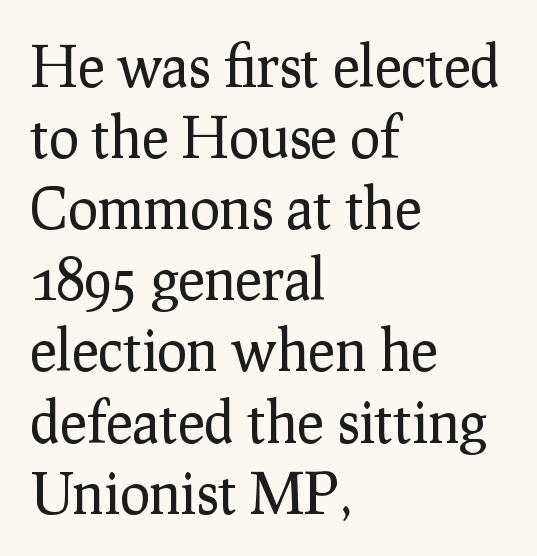
Stem width sits at or under what a default text font uses. Caption: multi-line text, flush left, ragged right. Spacing verdict: proportional, widths tailored to each character. What stands out about the letter spacing? Nothing — it is the standard amount. Yep, those are serifs on the letters.
